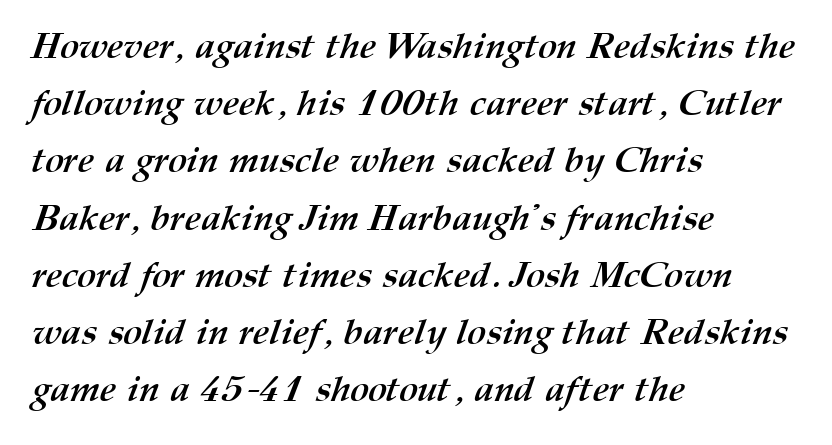
Q: Is the text bold? A: Yes.
Q: Is the text underlined? A: No.
Q: How is the paragraph aligned? A: Left-aligned.
Q: Is the spacing between letters normal or unusually wide? A: Normal.
Q: Is the spacing between lines tight, normal or loose? A: Normal.
Q: Width (condensed, normal, or wide)? A: Normal.
Q: Stroke contrast? A: Medium.
Q: x-height? A: Medium.
Q: Monospaced? A: No.
